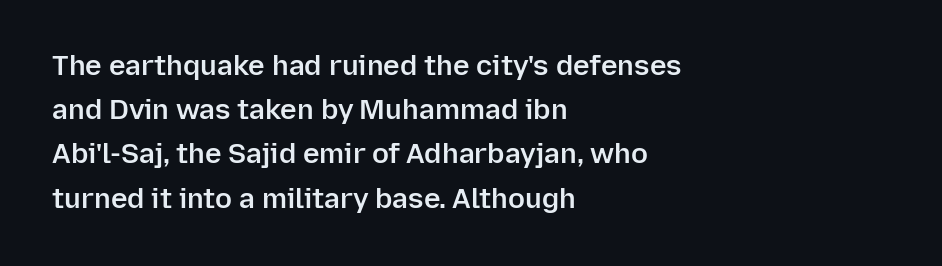
Q: Is the text bold? A: Semi-bold.
Q: Is the text italic (slanted)? A: No, it is upright.
Q: Is the typeface a serif or a sans-serif typeface? A: Sans-serif.
Q: Is the text underlined? A: No.
Q: How is the paragraph aligned? A: Left-aligned.
Q: Is the spacing between letters normal or unusually wide? A: Normal.
Q: Is the spacing between lines tight, normal or loose? A: Normal.
Q: Width (condensed, normal, or wide)? A: Normal.
Q: Stroke contrast? A: Low.
Q: x-height? A: Medium.
Q: Monospaced? A: No.
